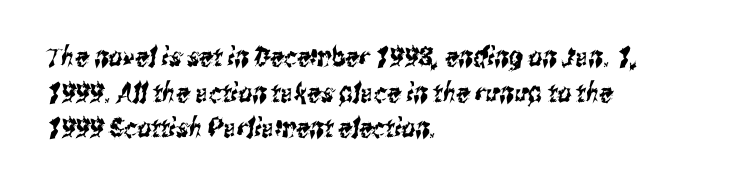
{"underline": "no", "align": "left", "line_spacing": "normal", "line_spacing_ratio": 1.32, "letter_spacing": "normal", "letter_spacing_em": 0.0, "glyph_px": 27}
